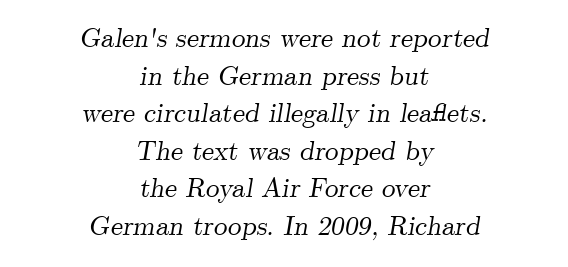
The image shows 27 px text type, italic (leaning right); set centered, normal line spacing (1.39x), normal letter spacing, not underlined.
